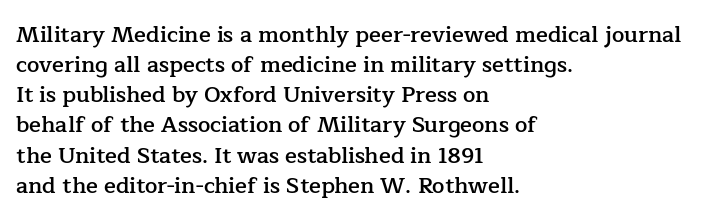
The image shows 22 px text type, upright; set left-aligned, normal line spacing (1.37x), normal letter spacing, not underlined.
